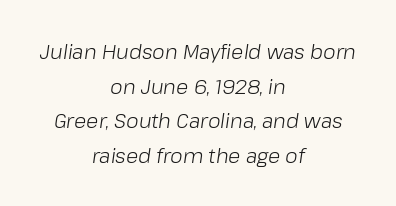
The image shows 20 px text type, italic (leaning right); set centered, line spacing 1.73x, normal letter spacing, not underlined.
